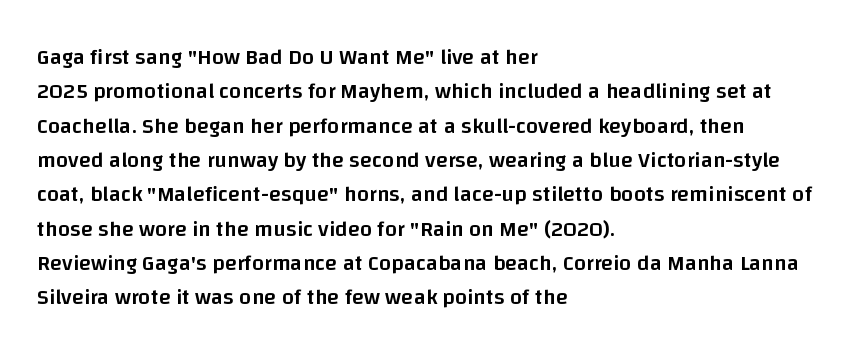
{"italic": "no", "bold": "semi", "underline": "no", "align": "left", "line_spacing": "normal", "line_spacing_ratio": 1.56, "letter_spacing": "normal", "letter_spacing_em": 0.0, "glyph_px": 22}
